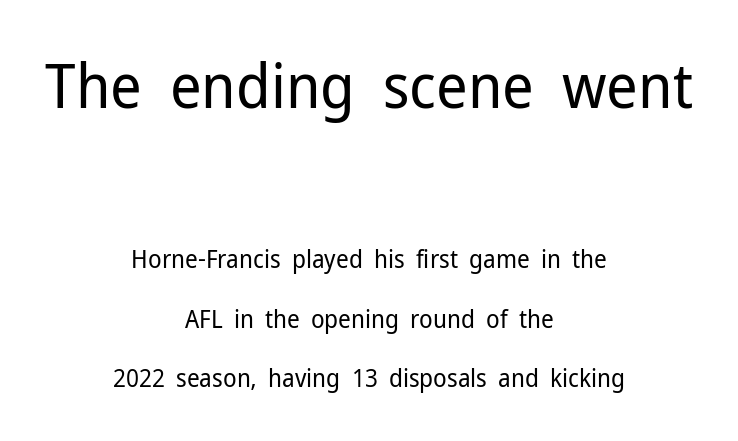
Q: Is the text bold? A: No.
Q: Is the text italic (slanted)? A: No, it is upright.
Q: Is the typeface a serif or a sans-serif typeface? A: Sans-serif.
Q: Is the text underlined? A: No.
Q: How is the paragraph aligned? A: Centered.
Q: Is the spacing between letters normal or unusually wide? A: Normal.
Q: Is the spacing between lines tight, normal or loose? A: Loose.
Q: Which block of text is set in a larger size, the first (top) or the second (bottom)? A: The first (top) one.
Q: Width (condensed, normal, or wide)? A: Normal.
Q: Stroke contrast? A: Low.
Q: x-height? A: Medium.
Q: Monospaced? A: No.
